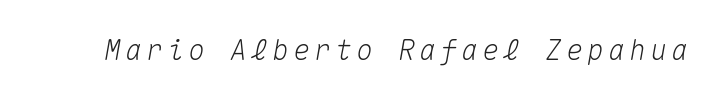
Q: Is the text italic (slanted)? A: Yes, it leans right by about 10 degrees.
Q: Is the text underlined? A: No.
Q: Width (condensed, normal, or wide)? A: Normal.
Q: Stroke contrast? A: Medium.
Q: x-height? A: Medium.
Q: Monospaced? A: Yes.
